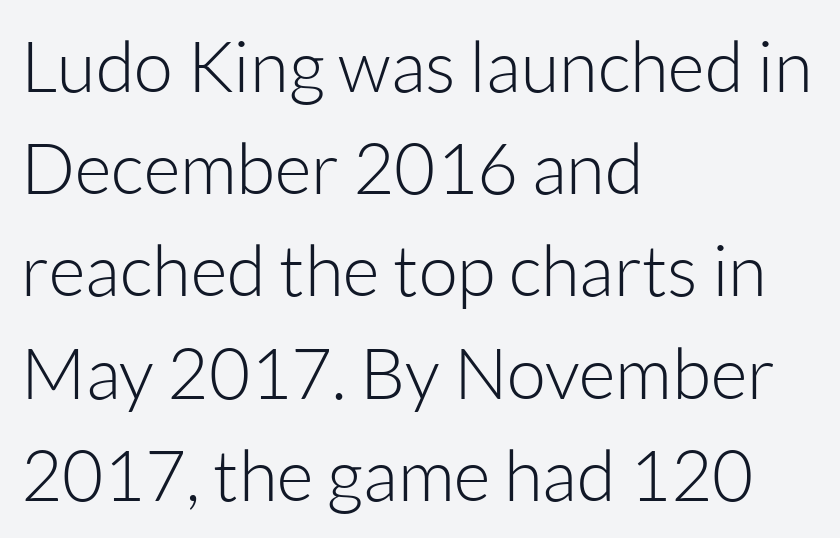
Q: Is the text bold? A: No.
Q: Is the text italic (slanted)? A: No, it is upright.
Q: Is the typeface a serif or a sans-serif typeface? A: Sans-serif.
Q: Is the text underlined? A: No.
Q: How is the paragraph aligned? A: Left-aligned.
Q: Is the spacing between letters normal or unusually wide? A: Normal.
Q: Is the spacing between lines tight, normal or loose? A: Normal.
Q: Width (condensed, normal, or wide)? A: Normal.
Q: Stroke contrast? A: Low.
Q: x-height? A: Medium.
Q: Monospaced? A: No.
